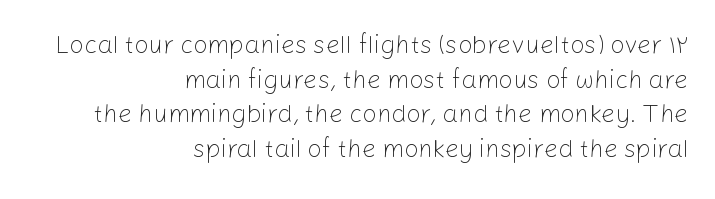
The font is comparable to plain body text, perhaps lighter. One glance says typical: line gaps are just what's usual. Words appear dense and cohesive because spacing is normal. A student would call this right alignment; a typographer would say flush right, rag left. When letters stand straight like this, we call the style roman or upright. Each row of text sits above clean, open space.
